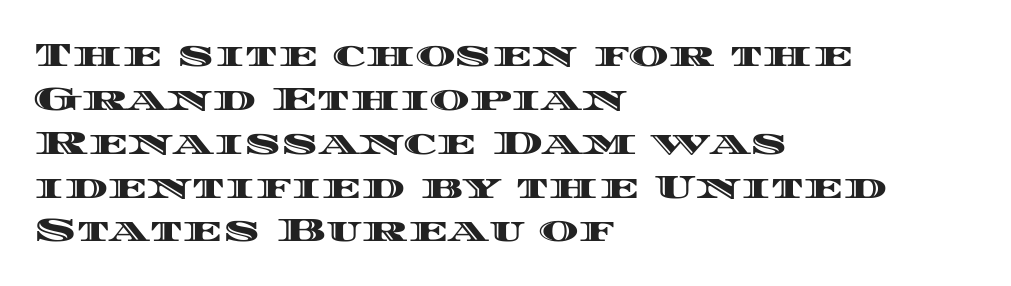
Layout note: lines flush left. The letters advance in unequal steps, a hallmark of proportional type. A normal amount of white space separates one row of letters from the next. Italic? Not at all — the glyphs are vertical. Observe the ordinary spacing: letters are neighbours, not strangers.
